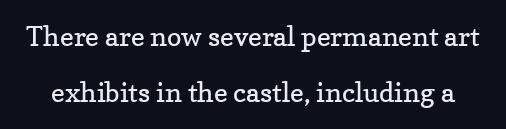
No italicization has been applied; the sample stays upright. Honestly, the rows look like they've been pulled way apart. The string is rendered with underlining switched off. Between one letter and the next there's only the usual sliver of space.
